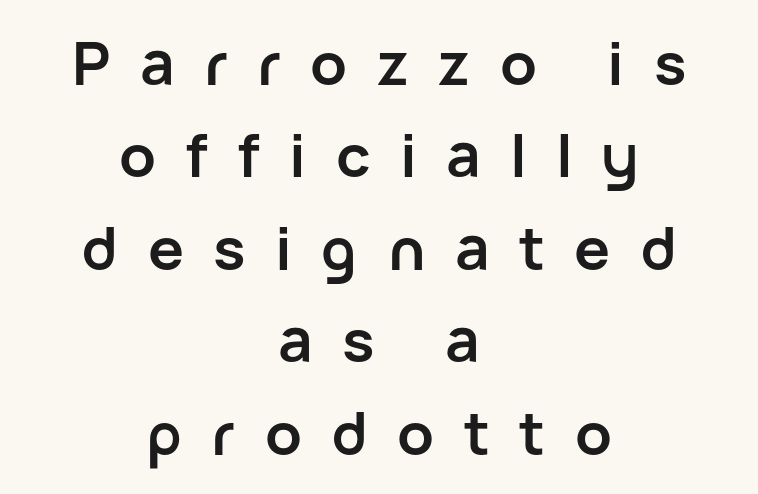
Q: Is the text bold? A: Yes.
Q: Is the text italic (slanted)? A: No, it is upright.
Q: Is the typeface a serif or a sans-serif typeface? A: Sans-serif.
Q: Is the text underlined? A: No.
Q: How is the paragraph aligned? A: Centered.
Q: Is the spacing between letters normal or unusually wide? A: Unusually wide.
Q: Is the spacing between lines tight, normal or loose? A: Normal.
Q: Width (condensed, normal, or wide)? A: Normal.
Q: Stroke contrast? A: Low.
Q: x-height? A: Medium.
Q: Monospaced? A: No.
